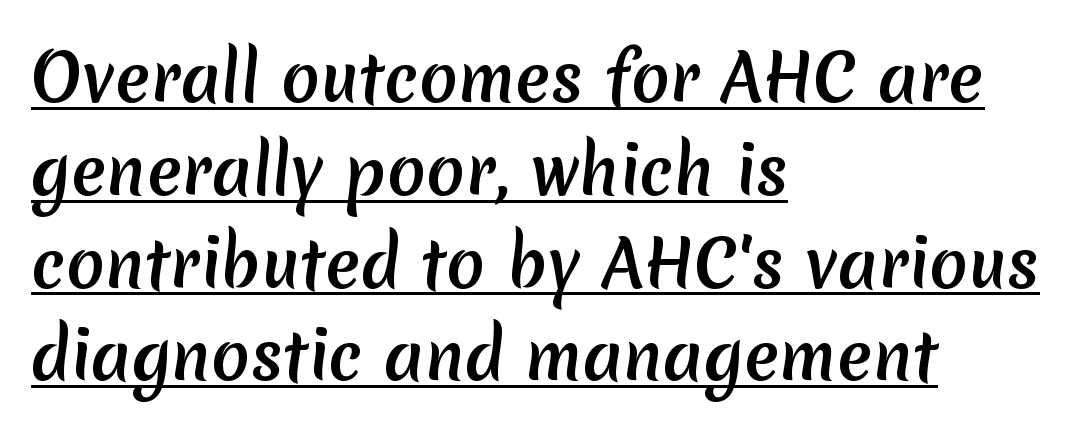
{"serif": "no", "width": "normal", "stroke_contrast": "medium", "x_height": "medium", "monospaced": "no", "underline": "yes", "align": "left", "line_spacing": "normal", "line_spacing_ratio": 1.45, "letter_spacing": "normal", "letter_spacing_em": 0.0, "glyph_px": 64}
